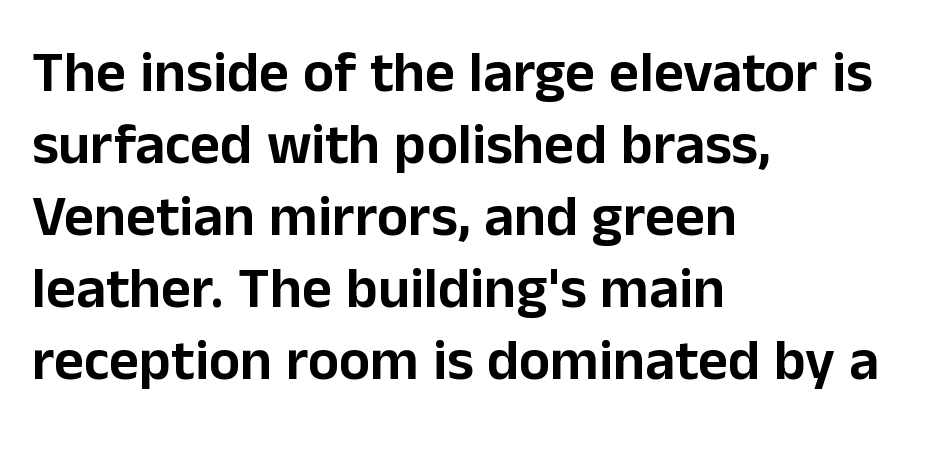
Nope, not italic — everything's standing straight. The typesetter chose a ragged-right arrangement here. A bare baseline throughout the passage. You can tell from the bare stems that sans-serif type was used. Is this a fixed-width face? No — the glyphs have proportional, varying widths.
